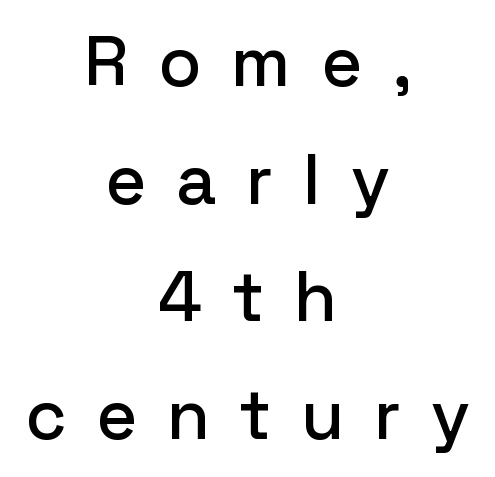
The image shows 70 px sans-serif type, upright; set centered, normal line spacing (1.68x), unusually wide letter spacing (+0.45 em), not underlined; low stroke contrast and a medium x-height.
